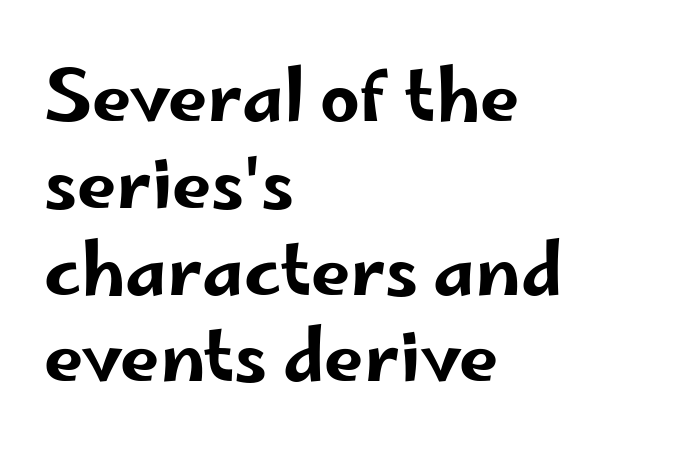
{"serif": "no", "italic": "no", "width": "wide", "stroke_contrast": "low", "x_height": "small", "monospaced": "no", "underline": "no", "align": "left", "line_spacing_ratio": 1.24, "letter_spacing": "normal", "letter_spacing_em": 0.0, "glyph_px": 70}
